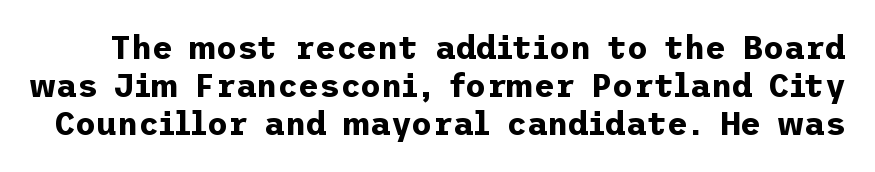
{"serif": "no", "italic": "no", "bold": "yes", "weight": "bold", "width": "normal", "stroke_contrast": "low", "x_height": "medium", "underline": "no", "line_spacing_ratio": 1.19, "letter_spacing": "normal", "letter_spacing_em": 0.0, "glyph_px": 32}
